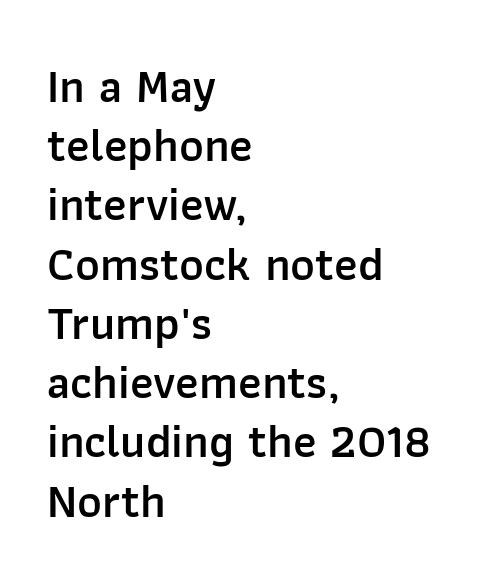
Line starts are locked; line ends wander. No extra tracking has been applied to these lines. Classification — sans serif. Clear beneath every line of the passage. Vertical spacing — default.
